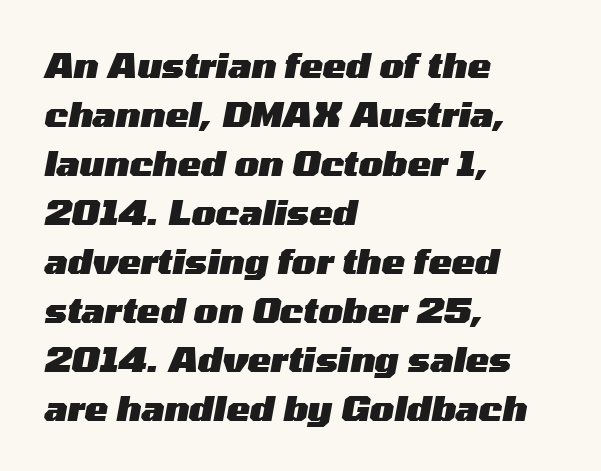
The image shows 35 px heavy, wide type, italic (leaning right); set left-aligned, normal line spacing (1.4x), normal letter spacing, not underlined; medium stroke contrast and a medium x-height.
